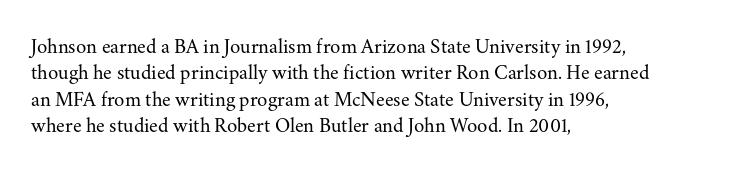
The image shows 21 px text type, upright; set left-aligned, normal line spacing (1.26x), normal letter spacing, not underlined.
